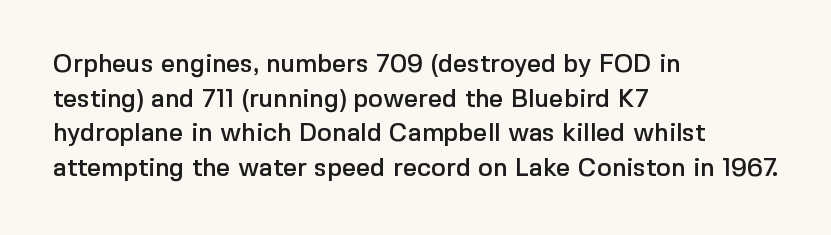
{"italic": "no", "underline": "no", "align": "left", "line_spacing": "normal", "line_spacing_ratio": 1.39, "letter_spacing": "normal", "letter_spacing_em": 0.0, "glyph_px": 25}
